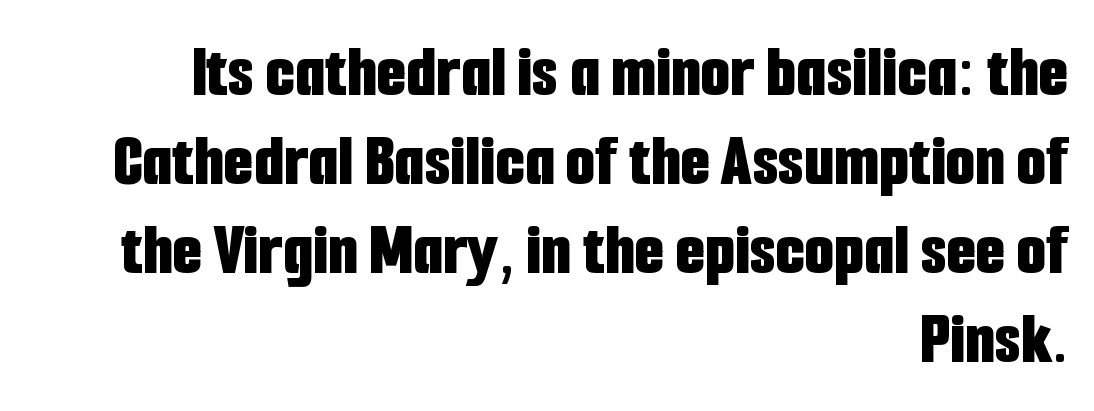
Q: Is the text bold? A: Yes.
Q: Is the text italic (slanted)? A: No, it is upright.
Q: Is the typeface a serif or a sans-serif typeface? A: Sans-serif.
Q: Is the text underlined? A: No.
Q: How is the paragraph aligned? A: Right-aligned.
Q: Is the spacing between letters normal or unusually wide? A: Normal.
Q: Width (condensed, normal, or wide)? A: Condensed.
Q: Stroke contrast? A: Low.
Q: x-height? A: Medium.
Q: Monospaced? A: No.
